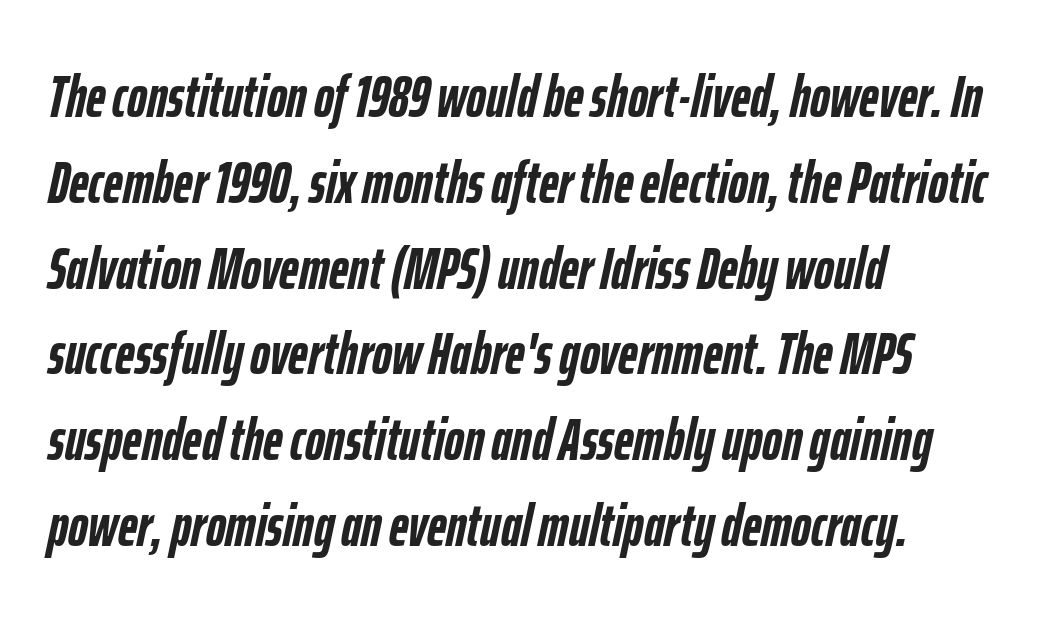
The image shows 60 px semibold, condensed type, italic (leaning right); set left-aligned, normal line spacing (1.43x), normal letter spacing, not underlined; low stroke contrast and a medium x-height.
